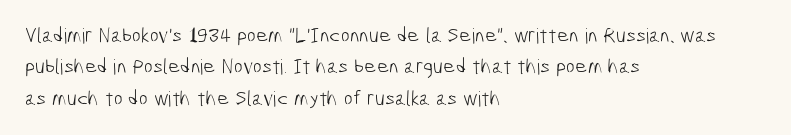
The image shows 21 px text type; set left-aligned, normal line spacing (1.5x), normal letter spacing, not underlined.
